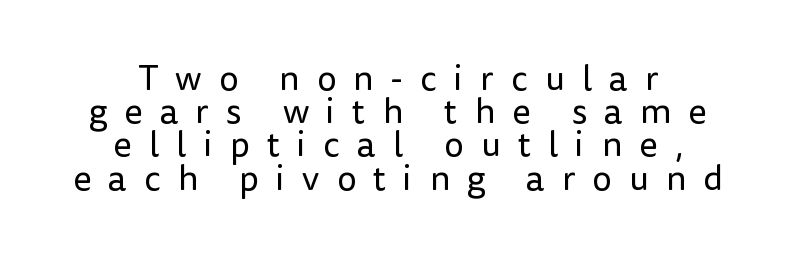
No feet cap the strokes, marking this as sans-serif type. A typesetter would call this proportional, since set widths differ per character. The letters stand straight up with perfectly vertical stems. Is there much room between lines? No — they nearly touch. These lines stack symmetrically, like a column narrowing and widening about its center.
